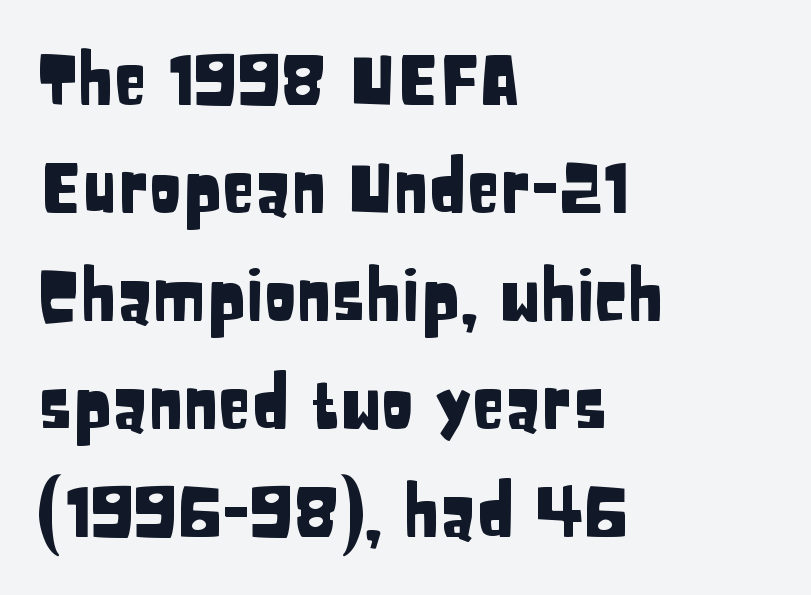
Q: Is the text italic (slanted)? A: No, it is upright.
Q: Is the typeface a serif or a sans-serif typeface? A: Sans-serif.
Q: Is the text underlined? A: No.
Q: How is the paragraph aligned? A: Left-aligned.
Q: Is the spacing between letters normal or unusually wide? A: Normal.
Q: Is the spacing between lines tight, normal or loose? A: Normal.
Q: Width (condensed, normal, or wide)? A: Condensed.
Q: Stroke contrast? A: Low.
Q: x-height? A: Large.
Q: Monospaced? A: No.
